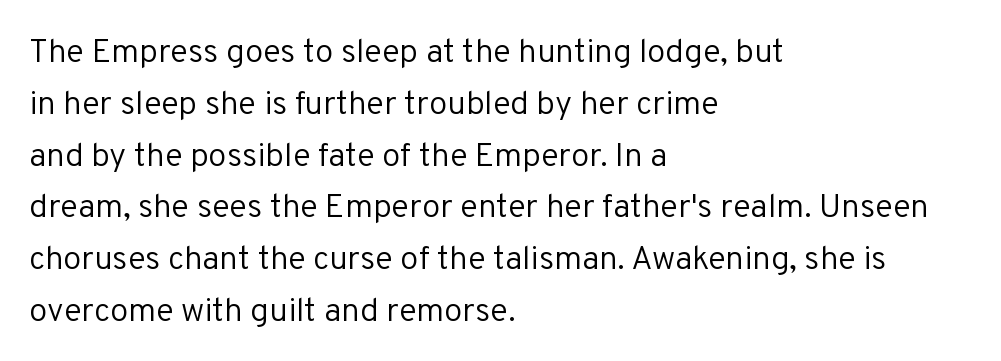
{"serif": "no", "italic": "no", "bold": "no", "weight": "regular", "width": "normal", "stroke_contrast": "low", "x_height": "medium", "monospaced": "no", "underline": "no", "align": "left", "line_spacing": "normal", "line_spacing_ratio": 1.57, "letter_spacing": "normal", "letter_spacing_em": 0.0, "glyph_px": 33}
